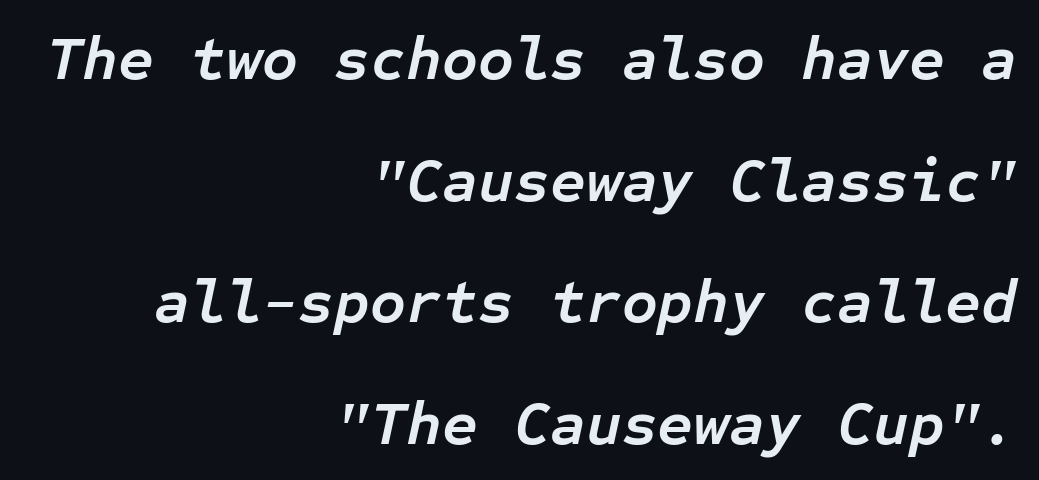
{"italic": "yes", "lean": "right", "slant_degrees": 12, "bold": "yes", "weight": "semibold", "width": "normal", "stroke_contrast": "low", "x_height": "medium", "monospaced": "yes", "underline": "no", "align": "right", "line_spacing": "loose", "line_spacing_ratio": 1.96, "letter_spacing": "normal", "letter_spacing_em": 0.0, "glyph_px": 62}
